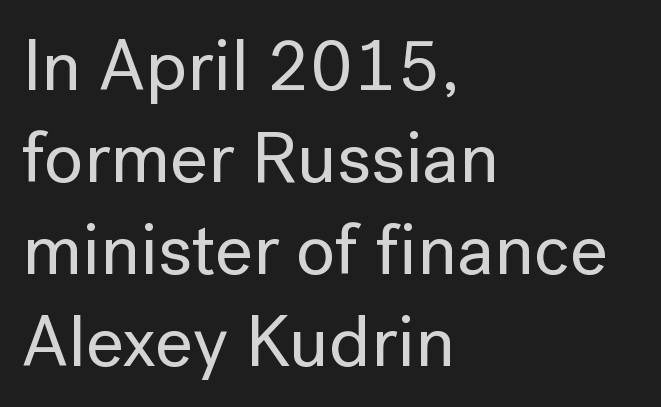
The image shows 73 px sans-serif type, upright; set left-aligned, normal line spacing (1.26x), normal letter spacing, not underlined; low stroke contrast and a medium x-height.
